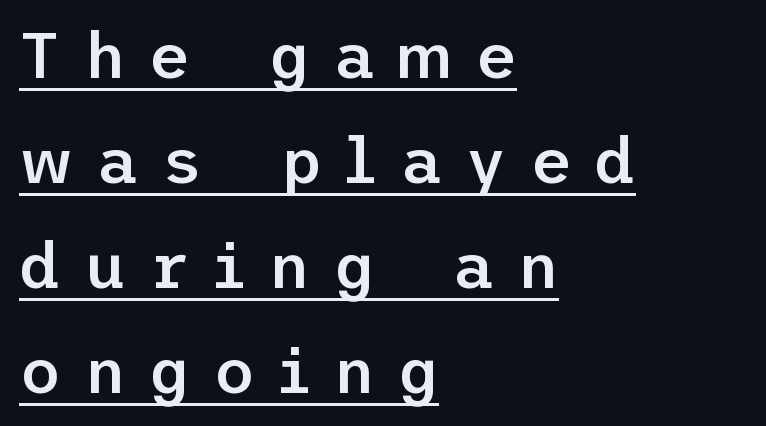
{"serif": "no", "italic": "no", "bold": "semi", "weight": "semibold", "width": "normal", "stroke_contrast": "low", "x_height": "medium", "underline": "yes", "align": "left", "line_spacing": "normal", "line_spacing_ratio": 1.64, "letter_spacing": "wide", "letter_spacing_em": 0.36, "glyph_px": 64}
